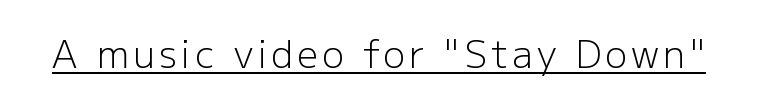
When letters stand straight like this, we call the style roman or upright. The rendered words wear a rule along their underside. Stems and bowls with no extra thickness — not bold. Each letter keeps its own natural width here, so spacing adapts to shape. The designer went with a sans here, leaving each stem footless.
